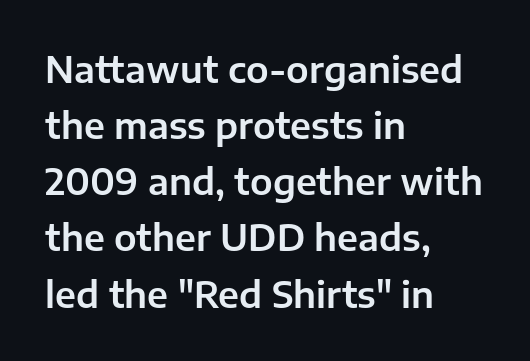
The specimen omits any rule beneath the text block's lines. Standard letterfit; no display-style spreading of the glyphs. Unlike italic type, these characters show no tilt at all. A typesetter would call this proportional, since set widths differ per character. Rows of type keep a routine distance in the vertical direction. Is the block centered? No — it sits flush against the left margin.
